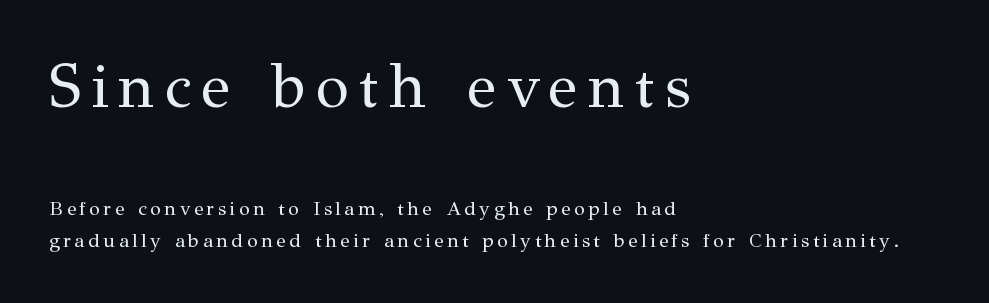
The image shows 61 px regular-weight serif type, upright; set left-aligned, normal line spacing (1.61x), not underlined; the first (top) block is 3.05x larger; medium stroke contrast and a medium x-height.
